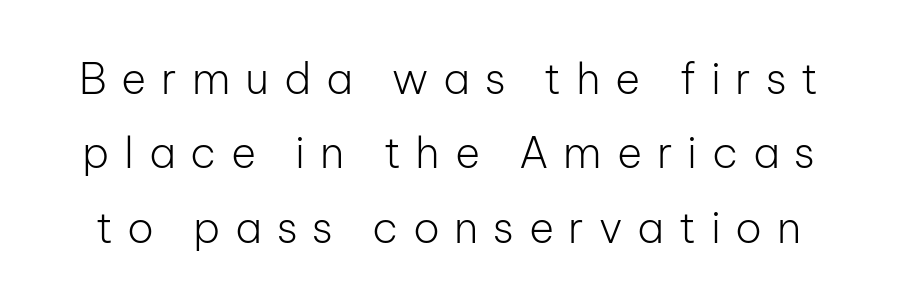
Q: Is the text bold? A: No.
Q: Is the text italic (slanted)? A: No, it is upright.
Q: Is the typeface a serif or a sans-serif typeface? A: Sans-serif.
Q: Is the text underlined? A: No.
Q: Is the spacing between letters normal or unusually wide? A: Unusually wide.
Q: Width (condensed, normal, or wide)? A: Normal.
Q: Stroke contrast? A: Low.
Q: x-height? A: Medium.
Q: Monospaced? A: No.
